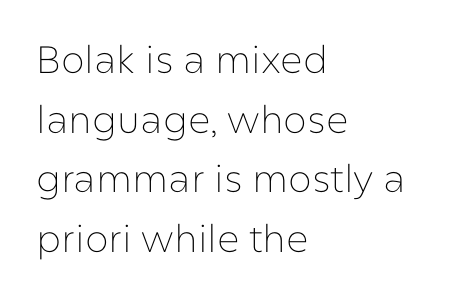
{"serif": "no", "italic": "no", "bold": "no", "weight": "thin", "width": "normal", "stroke_contrast": "low", "x_height": "medium", "monospaced": "no", "underline": "no", "align": "left", "line_spacing": "normal", "line_spacing_ratio": 1.57, "letter_spacing": "normal", "letter_spacing_em": 0.0, "glyph_px": 38}
